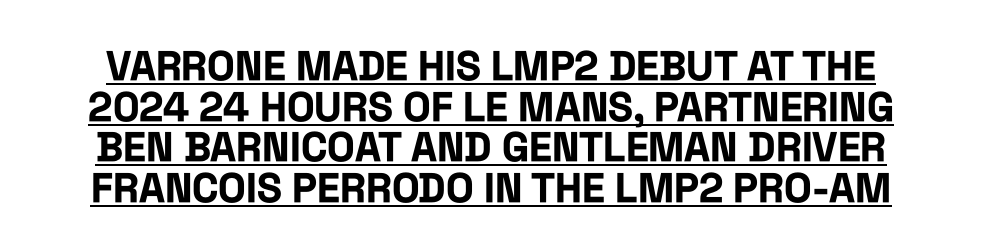
Q: Is the text bold? A: Yes.
Q: Is the text italic (slanted)? A: No, it is upright.
Q: Is the typeface a serif or a sans-serif typeface? A: Sans-serif.
Q: Is the text underlined? A: Yes.
Q: Is the spacing between letters normal or unusually wide? A: Normal.
Q: Is the spacing between lines tight, normal or loose? A: Tight.
Q: Width (condensed, normal, or wide)? A: Condensed.
Q: Stroke contrast? A: Low.
Q: x-height? A: Large.
Q: Monospaced? A: No.
